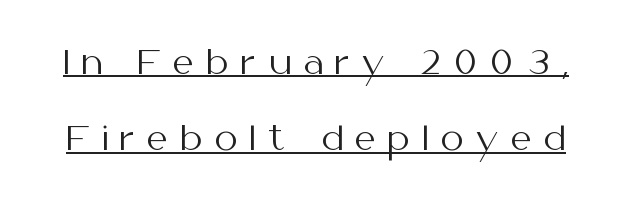
Q: Is the text bold? A: No.
Q: Is the text italic (slanted)? A: No, it is upright.
Q: Is the typeface a serif or a sans-serif typeface? A: Sans-serif.
Q: Is the text underlined? A: Yes.
Q: Is the spacing between letters normal or unusually wide? A: Unusually wide.
Q: Is the spacing between lines tight, normal or loose? A: Loose.
Q: Width (condensed, normal, or wide)? A: Normal.
Q: Stroke contrast? A: Medium.
Q: x-height? A: Medium.
Q: Monospaced? A: No.
